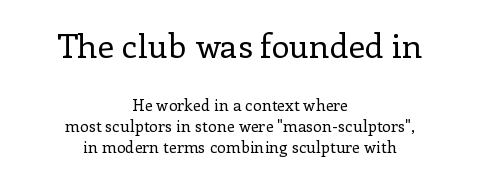
Q: Is the text bold? A: No.
Q: Is the text italic (slanted)? A: No, it is upright.
Q: Is the typeface a serif or a sans-serif typeface? A: Serif.
Q: Is the text underlined? A: No.
Q: How is the paragraph aligned? A: Centered.
Q: Is the spacing between letters normal or unusually wide? A: Normal.
Q: Is the spacing between lines tight, normal or loose? A: Normal.
Q: Which block of text is set in a larger size, the first (top) or the second (bottom)? A: The first (top) one.
Q: Width (condensed, normal, or wide)? A: Normal.
Q: Stroke contrast? A: Low.
Q: x-height? A: Medium.
Q: Monospaced? A: No.
